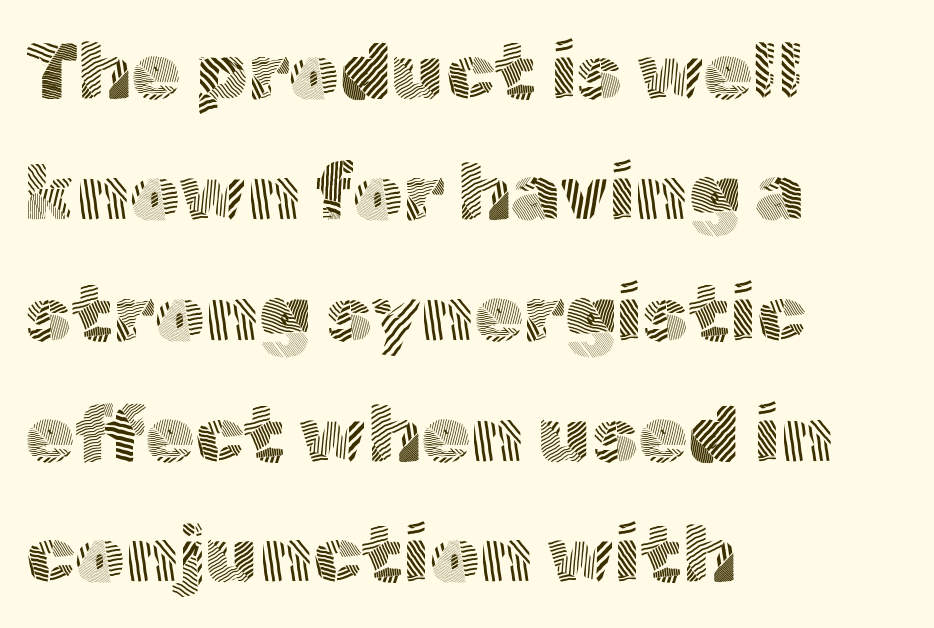
{"serif": "no", "italic": "no", "bold": "no", "weight": "light", "width": "normal", "x_height": "medium", "monospaced": "no", "underline": "no", "align": "left", "line_spacing": "normal", "line_spacing_ratio": 1.53, "letter_spacing": "normal", "letter_spacing_em": 0.0, "glyph_px": 79}
